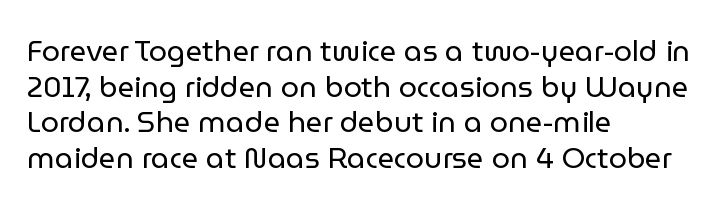
The image shows 29 px regular-weight sans-serif type, upright; set left-aligned, line spacing 1.23x, normal letter spacing, not underlined; low stroke contrast and a medium x-height.
